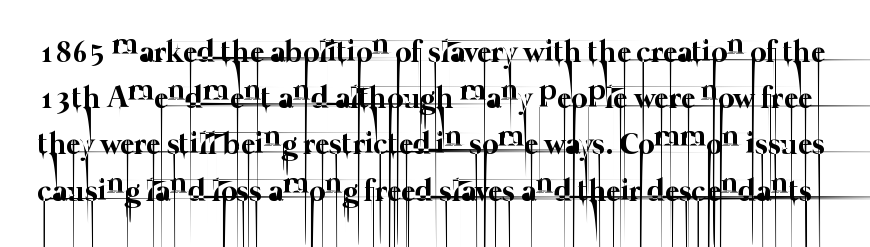
{"bold": "no", "weight": "thin", "width": "normal", "stroke_contrast": "low", "x_height": "medium", "monospaced": "no", "underline": "no", "line_spacing": "normal", "line_spacing_ratio": 1.49, "letter_spacing": "normal", "letter_spacing_em": 0.0, "glyph_px": 31}
